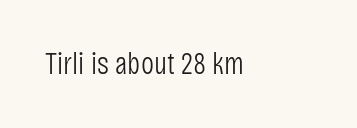
Q: Is the text bold? A: No.
Q: Is the text italic (slanted)? A: No, it is upright.
Q: Is the typeface a serif or a sans-serif typeface? A: Sans-serif.
Q: Is the text underlined? A: No.
Q: How is the paragraph aligned? A: Left-aligned.
Q: Is the spacing between letters normal or unusually wide? A: Normal.
Q: Width (condensed, normal, or wide)? A: Condensed.
Q: Stroke contrast? A: Low.
Q: x-height? A: Large.
Q: Monospaced? A: No.
